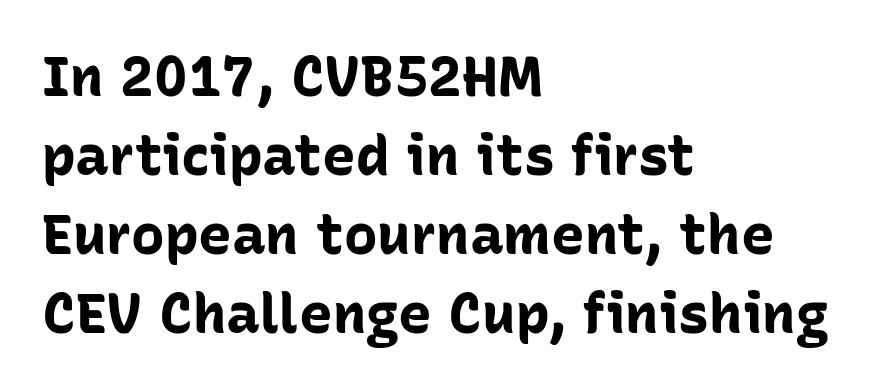
The image shows 56 px bold sans-serif type, upright; set left-aligned, normal line spacing (1.41x), normal letter spacing, not underlined; low stroke contrast and a medium x-height.
